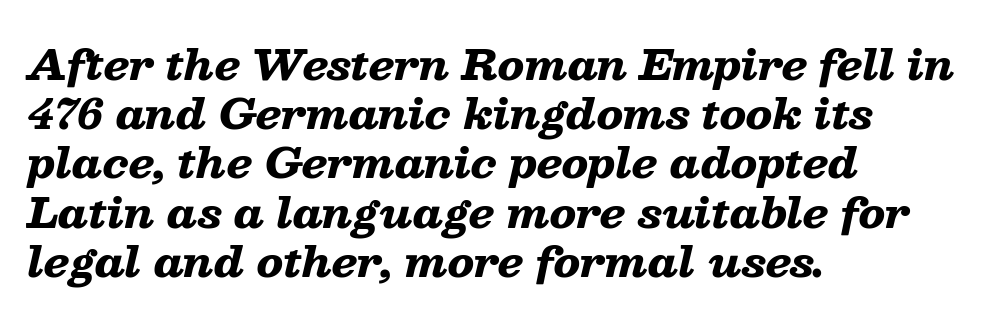
{"italic": "yes", "lean": "right", "slant_degrees": 13, "bold": "yes", "weight": "heavy", "width": "wide", "stroke_contrast": "low", "x_height": "medium", "monospaced": "no", "underline": "no", "align": "left", "line_spacing_ratio": 1.2, "letter_spacing": "normal", "letter_spacing_em": 0.0, "glyph_px": 41}
